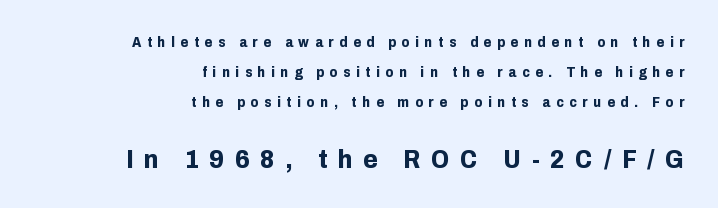
The image shows 26 px bold type, upright; set right-aligned, loose line spacing (2.14x), unusually wide letter spacing (+0.41 em), not underlined; the second (bottom) block is 1.86x larger.
